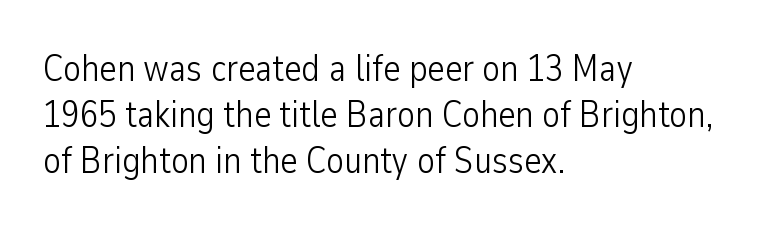
{"serif": "no", "italic": "no", "bold": "no", "weight": "light", "width": "condensed", "stroke_contrast": "low", "x_height": "medium", "monospaced": "no", "underline": "no", "align": "left", "line_spacing": "normal", "line_spacing_ratio": 1.25, "letter_spacing": "normal", "letter_spacing_em": 0.0, "glyph_px": 37}
